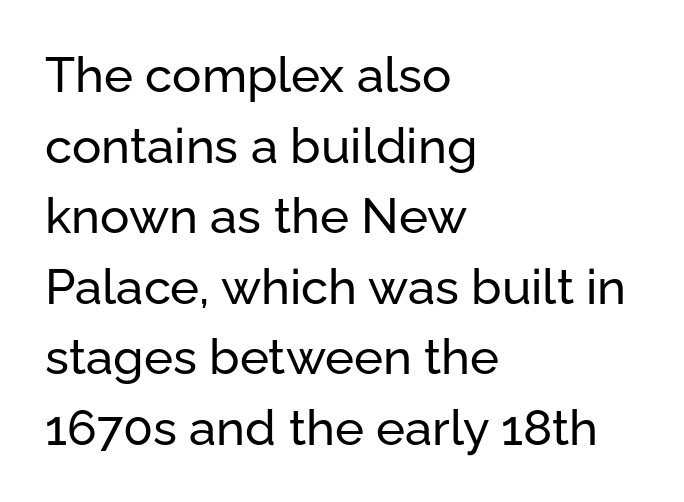
The image shows 49 px sans-serif type, upright; set left-aligned, normal line spacing (1.44x), normal letter spacing, not underlined; low stroke contrast and a medium x-height.
